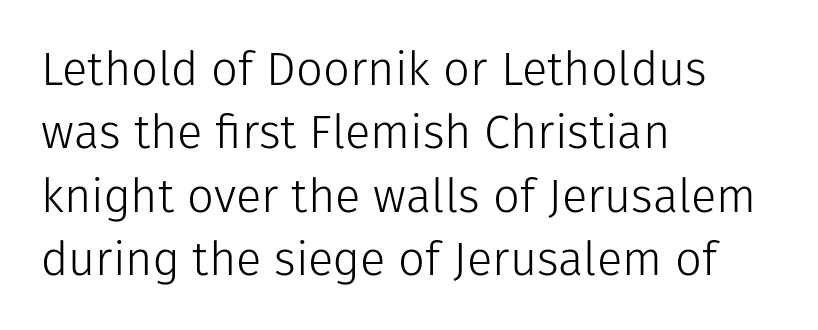
Q: Is the text bold? A: No.
Q: Is the text italic (slanted)? A: No, it is upright.
Q: Is the typeface a serif or a sans-serif typeface? A: Sans-serif.
Q: Is the text underlined? A: No.
Q: How is the paragraph aligned? A: Left-aligned.
Q: Is the spacing between letters normal or unusually wide? A: Normal.
Q: Is the spacing between lines tight, normal or loose? A: Normal.
Q: Width (condensed, normal, or wide)? A: Normal.
Q: Stroke contrast? A: Low.
Q: x-height? A: Medium.
Q: Monospaced? A: No.
